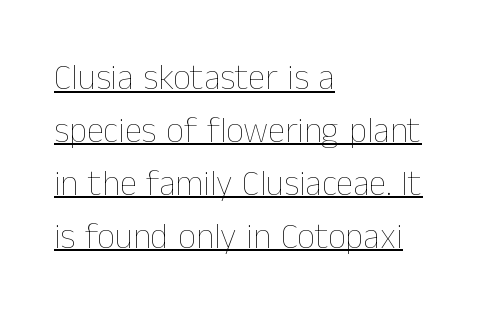
Heft: none added — not bold. The string is rendered with underlining switched on. Here the designer chose a conventional face with non-uniform glyph widths. Casual observation: everything's shoved over to the left. Vertically, the passage feels balanced, rows spaced as you'd expect.
